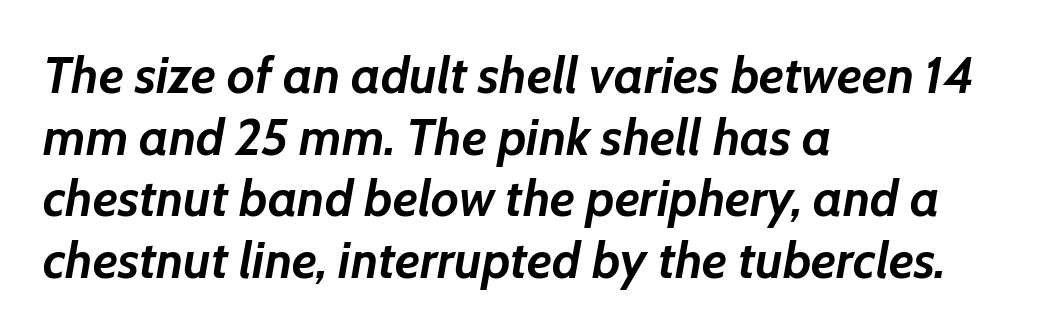
{"italic": "yes", "lean": "right", "slant_degrees": 7, "bold": "yes", "weight": "semibold", "width": "normal", "stroke_contrast": "low", "x_height": "medium", "monospaced": "no", "underline": "no", "align": "left", "line_spacing_ratio": 1.21, "letter_spacing": "normal", "letter_spacing_em": 0.0, "glyph_px": 51}
